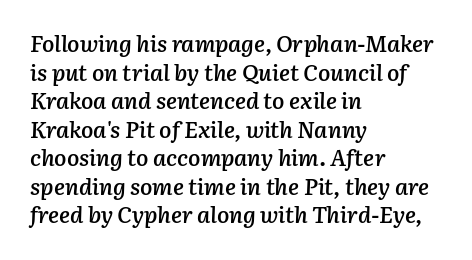
Default kerning and tracking; the words read as compact shapes. Visually the block forms a straight wall on the left and a jagged coastline on the right. Slightly chunky letters — semibold, I'd say, not full bold. The axis of the letterforms is tilted away from vertical. Unmarked baselines from the first word to the last.
